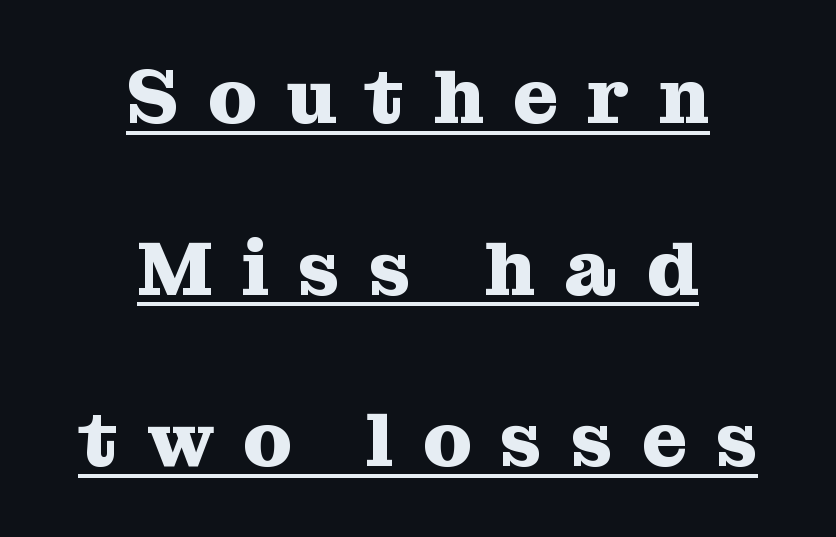
The image shows 78 px heavy serif type, upright; set centered, loose line spacing (2.2x), unusually wide letter spacing (+0.37 em), underlined; medium stroke contrast and a medium x-height.
